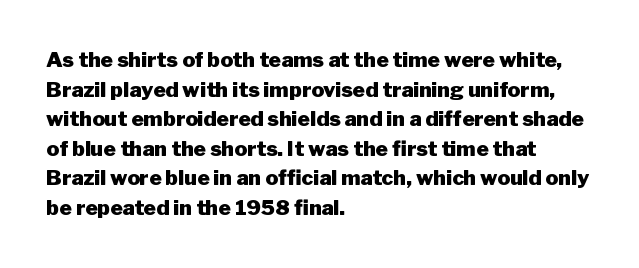
The vertical gap from one line to the next is medium. Beneath every word, the page is bare. Nothing unusual about the tracking: characters are spaced as the font intends. Its strokes are broad and dark, the hallmark of bold type. This sample uses an upright cut, with every glyph sitting square on the baseline. If you drew a ruler down the left edge, every line would touch it.
